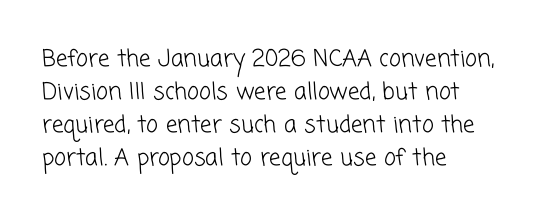
The image shows 23 px text type; set left-aligned, normal line spacing (1.43x), normal letter spacing, not underlined.
